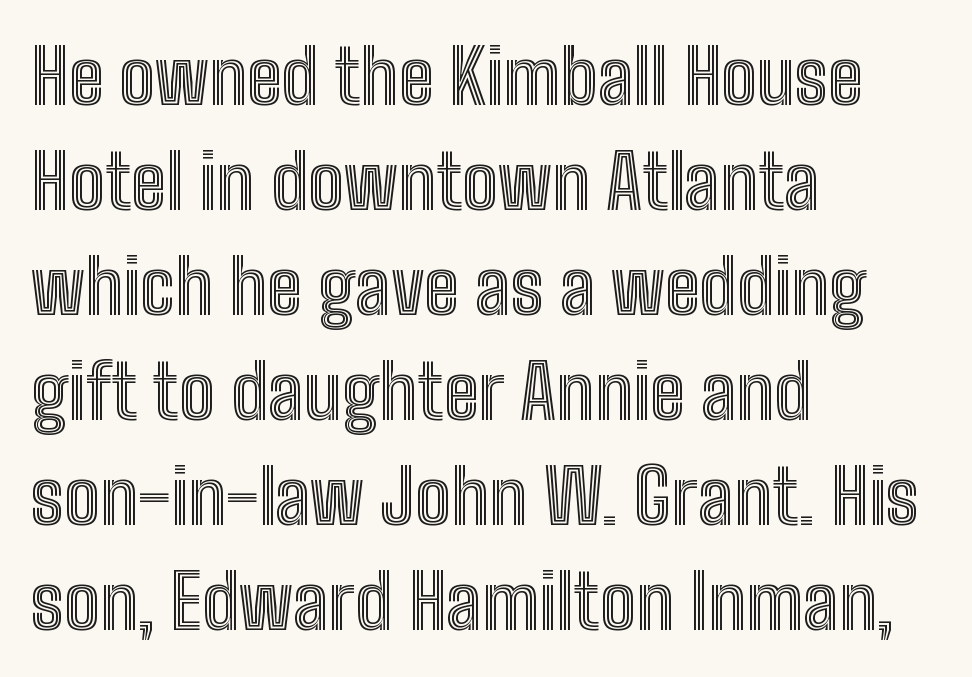
The image shows 75 px condensed type, upright; set left-aligned, normal line spacing (1.4x), normal letter spacing, not underlined; a medium x-height.
